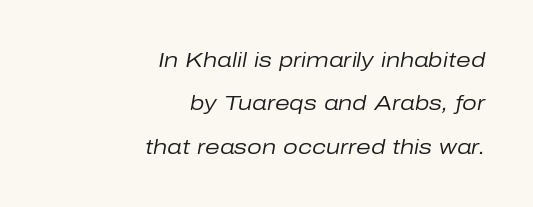
Students, observe: this is what heavily led, spacious text looks like. A typesetter would call this zero additional tracking. Stems here are at most as thick as an everyday book face. If you drew a ruler down the right edge, every line would touch it. Decoration check: the copy has no underline.
